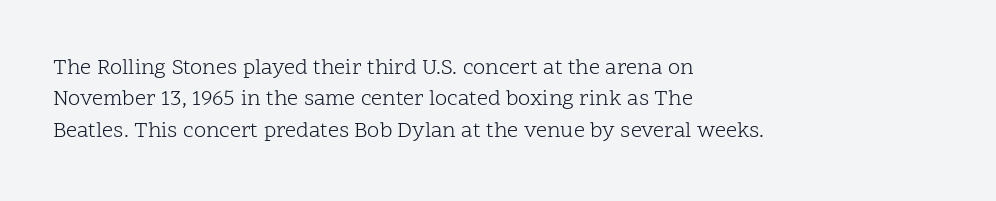
The line-height multiplier appears to be the usual default. The ragged edge is on the right, which tells us the setting is flush left. A typesetter would mark this as roman, not italic. This sample uses plain, unmodified letter spacing. No letter is thick-stroked: the sample isn't bold.
